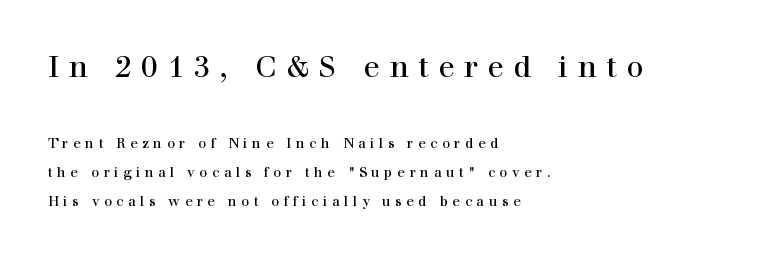
The image shows 30 px regular-weight serif type, upright; set left-aligned, loose line spacing (2.07x), unusually wide letter spacing (+0.32 em), not underlined; the first (top) block is 2.14x larger; high stroke contrast and a medium x-height.
